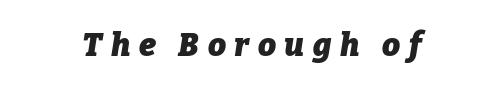
{"italic": "yes", "lean": "right", "slant_degrees": 9, "bold": "yes", "weight": "heavy", "width": "normal", "stroke_contrast": "low", "x_height": "medium", "monospaced": "no", "underline": "no", "letter_spacing": "wide", "letter_spacing_em": 0.27, "glyph_px": 32}
